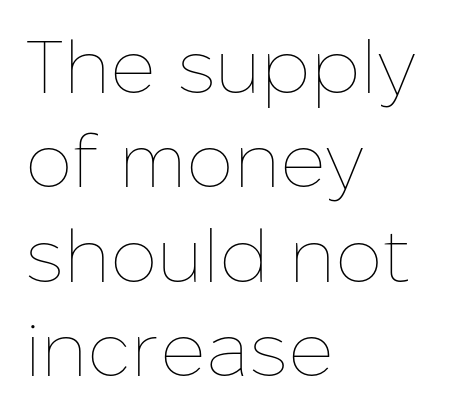
{"italic": "no", "bold": "no", "weight": "thin", "width": "normal", "stroke_contrast": "low", "x_height": "medium", "monospaced": "no", "underline": "no", "align": "left", "line_spacing": "normal", "line_spacing_ratio": 1.26, "letter_spacing": "normal", "letter_spacing_em": 0.0, "glyph_px": 75}
